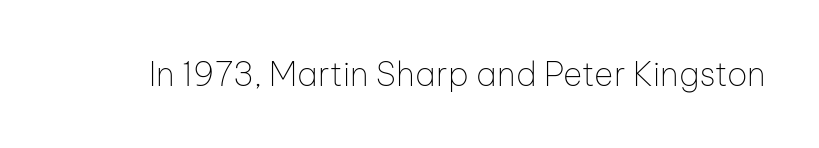
The image shows 33 px thin sans-serif type, upright; set normal letter spacing, not underlined; low stroke contrast and a medium x-height.
